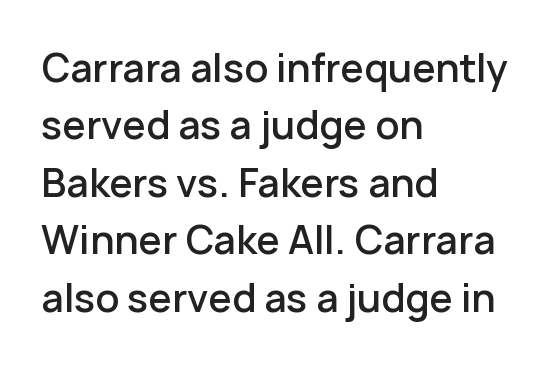
The image shows 38 px semibold sans-serif type, upright; set left-aligned, normal line spacing (1.51x), normal letter spacing, not underlined; low stroke contrast and a medium x-height.
